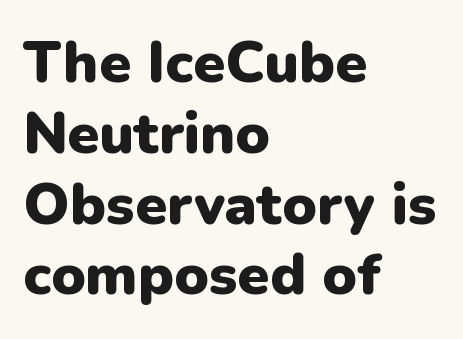
{"serif": "no", "italic": "no", "bold": "yes", "weight": "heavy", "width": "normal", "stroke_contrast": "low", "x_height": "medium", "monospaced": "no", "underline": "no", "align": "left", "line_spacing_ratio": 1.22, "letter_spacing": "normal", "letter_spacing_em": 0.0, "glyph_px": 58}
